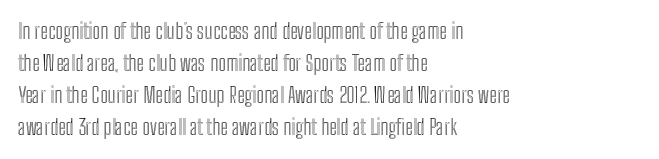
Q: Is the text italic (slanted)? A: No, it is upright.
Q: Is the text underlined? A: No.
Q: How is the paragraph aligned? A: Left-aligned.
Q: Is the spacing between letters normal or unusually wide? A: Normal.
Q: Is the spacing between lines tight, normal or loose? A: Normal.
